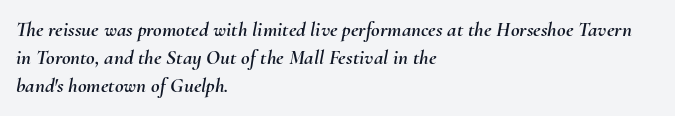
{"italic": "yes", "lean": "right", "slant_degrees": 10, "underline": "no", "align": "left", "line_spacing": "normal", "line_spacing_ratio": 1.34, "letter_spacing": "normal", "letter_spacing_em": 0.0, "glyph_px": 21}
